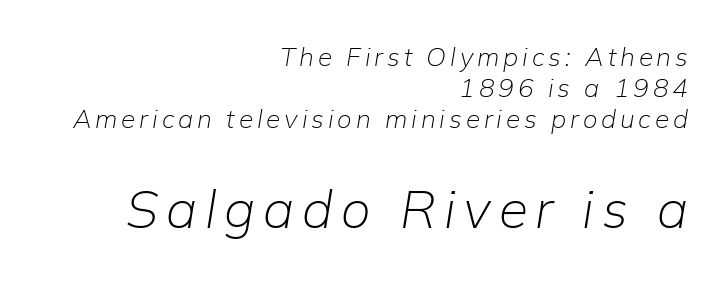
{"italic": "yes", "lean": "right", "slant_degrees": 9, "bold": "no", "weight": "light", "width": "normal", "stroke_contrast": "low", "x_height": "medium", "monospaced": "no", "underline": "no", "align": "right", "line_spacing_ratio": 1.19, "larger_block": "second", "size_ratio": 2.04, "glyph_px": 53}
